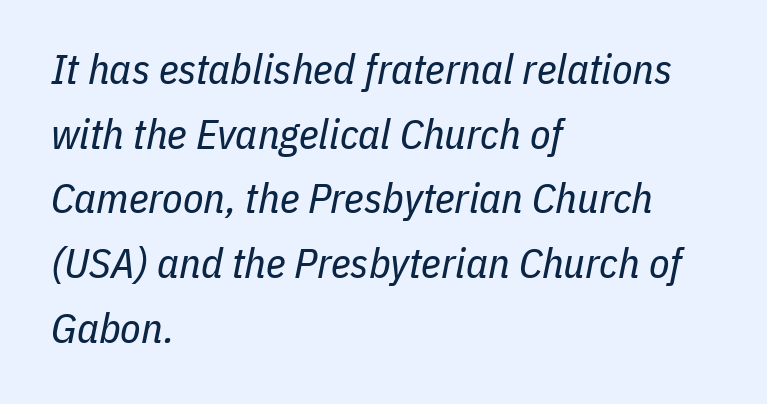
The image shows 42 px regular-weight, condensed type, italic (leaning right); set left-aligned, normal line spacing (1.54x), normal letter spacing, not underlined; low stroke contrast and a medium x-height.
